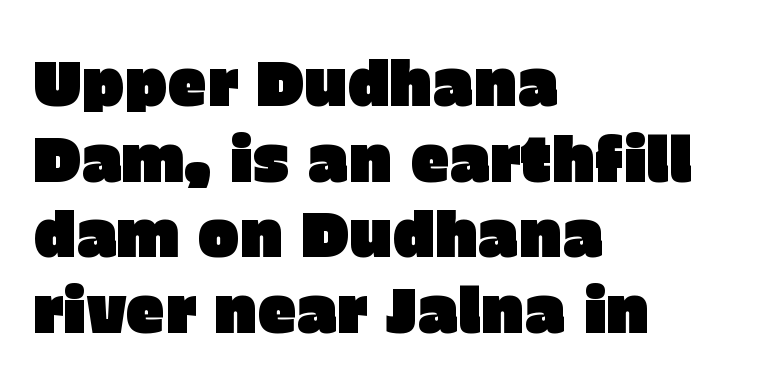
{"serif": "no", "italic": "no", "width": "normal", "stroke_contrast": "low", "x_height": "large", "monospaced": "no", "underline": "no", "align": "left", "line_spacing_ratio": 1.2, "letter_spacing": "normal", "letter_spacing_em": 0.0, "glyph_px": 63}
